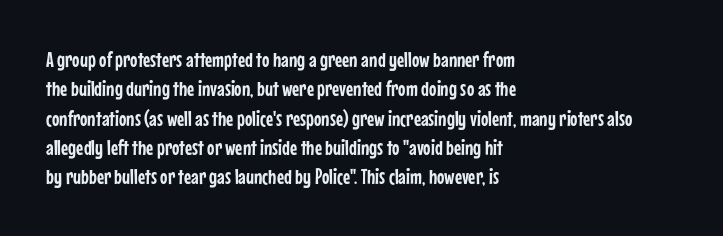
Q: Is the text italic (slanted)? A: No, it is upright.
Q: Is the text underlined? A: No.
Q: How is the paragraph aligned? A: Left-aligned.
Q: Is the spacing between letters normal or unusually wide? A: Normal.
Q: Is the spacing between lines tight, normal or loose? A: Normal.
